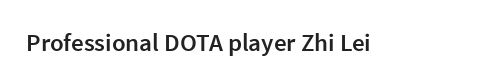
Q: Is the text bold? A: Semi-bold.
Q: Is the text italic (slanted)? A: No, it is upright.
Q: Is the text underlined? A: No.
Q: Is the spacing between letters normal or unusually wide? A: Normal.
